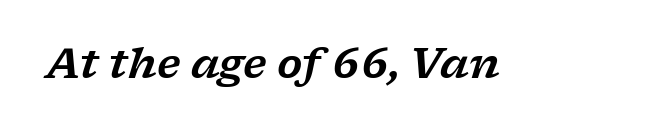
Q: Is the text italic (slanted)? A: Yes, it leans right by about 17 degrees.
Q: Is the typeface a serif or a sans-serif typeface? A: Serif.
Q: Is the text underlined? A: No.
Q: Is the spacing between letters normal or unusually wide? A: Normal.
Q: Width (condensed, normal, or wide)? A: Wide.
Q: Stroke contrast? A: Low.
Q: x-height? A: Medium.
Q: Monospaced? A: No.
